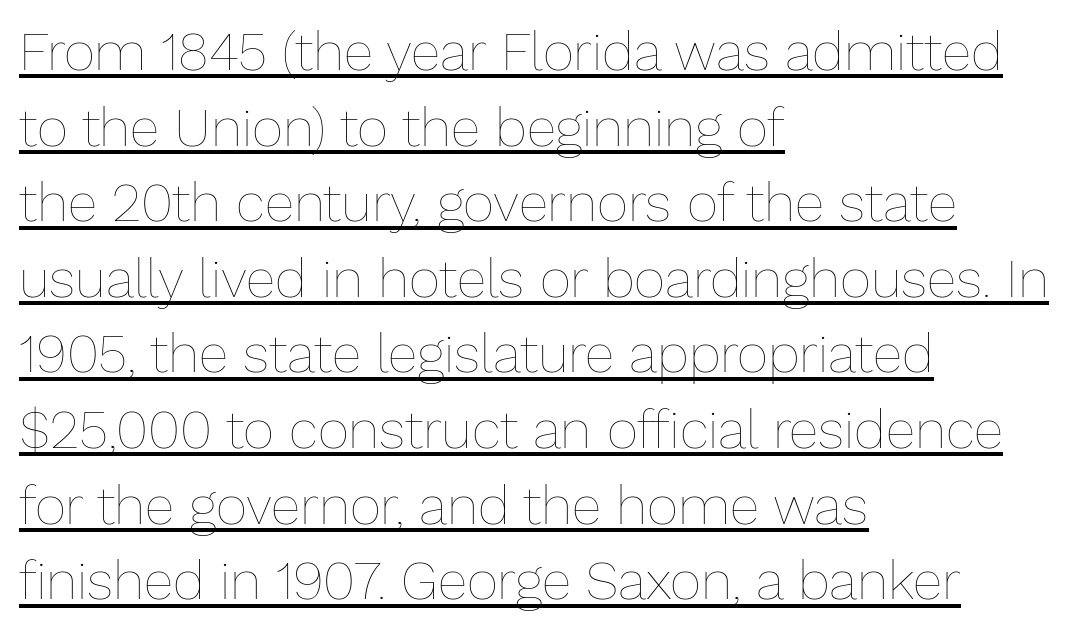
Q: Is the text bold? A: No.
Q: Is the text italic (slanted)? A: No, it is upright.
Q: Is the text underlined? A: Yes.
Q: How is the paragraph aligned? A: Left-aligned.
Q: Is the spacing between letters normal or unusually wide? A: Normal.
Q: Is the spacing between lines tight, normal or loose? A: Normal.
Q: Width (condensed, normal, or wide)? A: Normal.
Q: Stroke contrast? A: Low.
Q: x-height? A: Medium.
Q: Monospaced? A: No.
